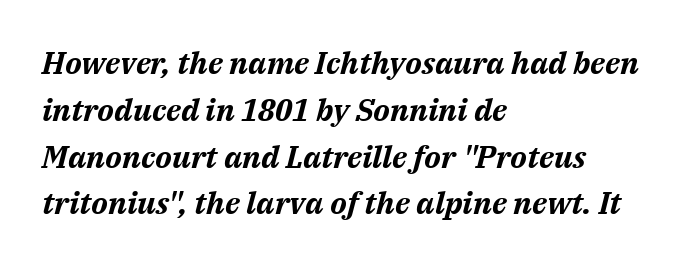
Q: Is the text bold? A: Yes.
Q: Is the text italic (slanted)? A: Yes, it leans right by about 14 degrees.
Q: Is the text underlined? A: No.
Q: How is the paragraph aligned? A: Left-aligned.
Q: Is the spacing between letters normal or unusually wide? A: Normal.
Q: Is the spacing between lines tight, normal or loose? A: Normal.
Q: Width (condensed, normal, or wide)? A: Normal.
Q: Stroke contrast? A: Medium.
Q: x-height? A: Medium.
Q: Monospaced? A: No.
